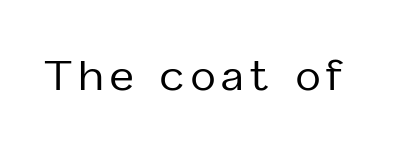
A typesetter would mark this as roman, not italic. Character widths vary here, with narrow letters taking less room than wide ones. The baseline area is clear. The typeface chosen for these lines omits serifs.
